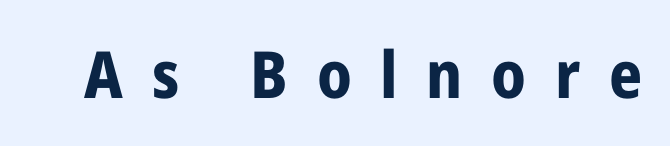
{"serif": "no", "italic": "no", "bold": "yes", "weight": "bold", "width": "condensed", "stroke_contrast": "low", "x_height": "medium", "monospaced": "no", "underline": "no", "letter_spacing": "wide", "letter_spacing_em": 0.44, "glyph_px": 65}
